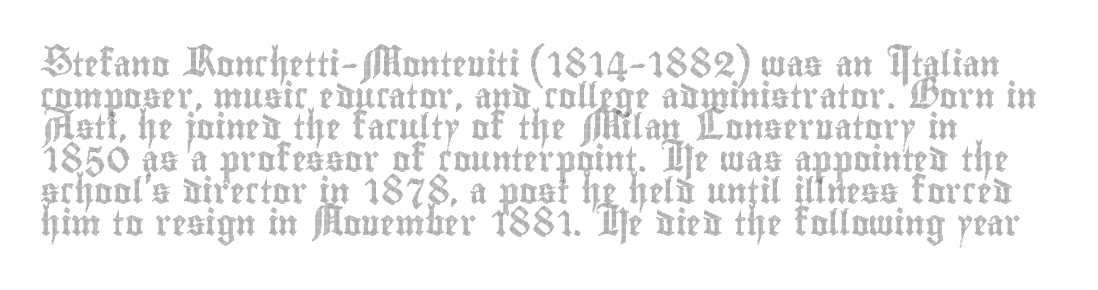
Upright lettering throughout. The face used here is rendered with its standard letterfit. Normally led — the rows are evenly, conventionally spaced. Nobody drew a line under any word here.
